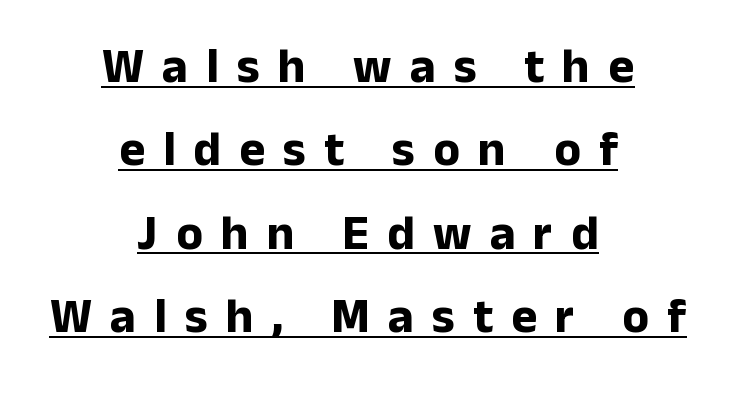
The image shows 49 px bold sans-serif type, upright; set centered, normal line spacing (1.7x), unusually wide letter spacing (+0.37 em), underlined; low stroke contrast and a medium x-height.
